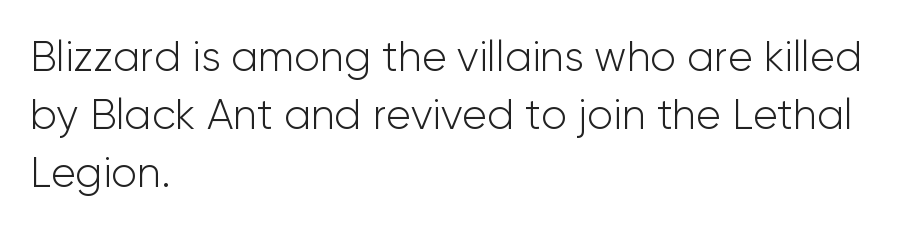
Font category for this specimen: sans-serif. Typeset ragged right — the left edge is the straight one. Nobody drew a line under any word here. Ordinary non-slanted type is in use.
